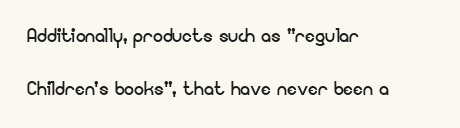
{"italic": "no", "bold": "no", "underline": "no", "align": "left", "line_spacing": "loose", "line_spacing_ratio": 2.11, "letter_spacing": "normal", "letter_spacing_em": 0.0, "glyph_px": 25}
